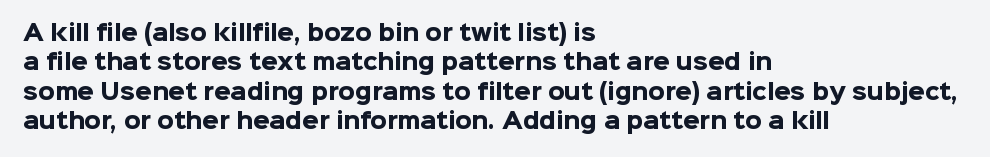
Q: Is the text bold? A: Yes.
Q: Is the text italic (slanted)? A: No, it is upright.
Q: Is the text underlined? A: No.
Q: How is the paragraph aligned? A: Left-aligned.
Q: Is the spacing between letters normal or unusually wide? A: Normal.
Q: Is the spacing between lines tight, normal or loose? A: Normal.
